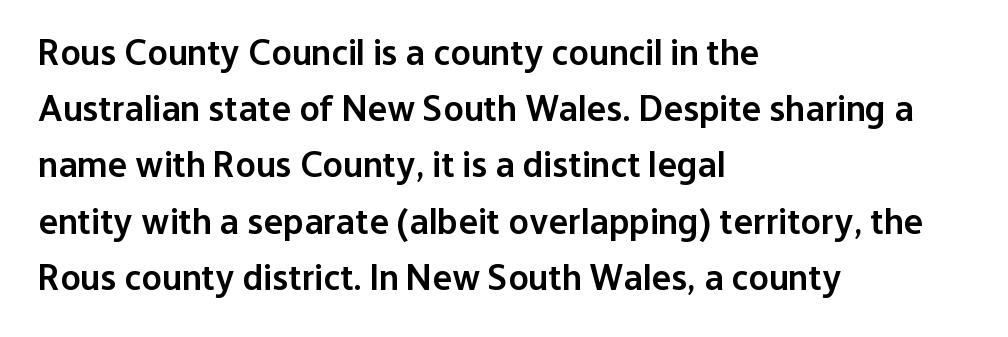
The image shows 37 px semibold sans-serif type, upright; set left-aligned, normal line spacing (1.52x), normal letter spacing, not underlined; low stroke contrast and a medium x-height.
